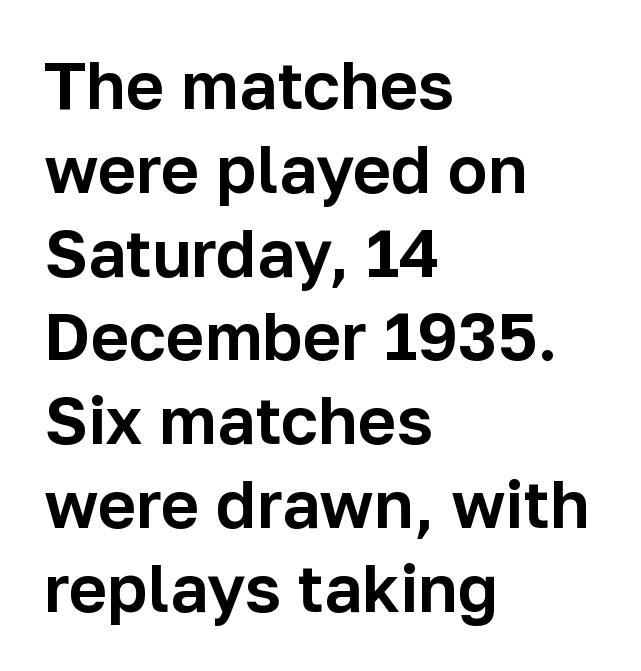
Note the varied advance widths — an 'i' is clearly narrower than an 'm'. Descenders hang freely into open space. The compositor pushed each line to the left boundary. Rows of type keep a routine distance in the vertical direction.
